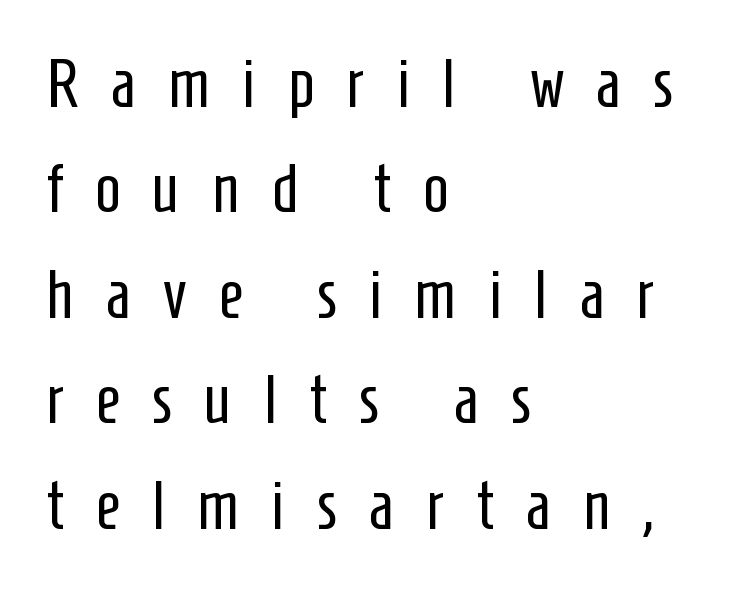
The image shows 68 px regular-weight, condensed sans-serif type, upright; set left-aligned, normal line spacing (1.55x), unusually wide letter spacing (+0.47 em), not underlined; low stroke contrast and a medium x-height.
